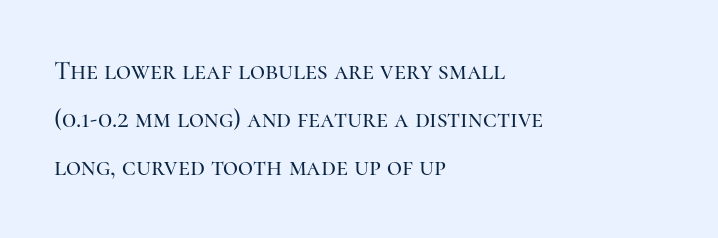
Q: Is the text italic (slanted)? A: No, it is upright.
Q: Is the text underlined? A: No.
Q: How is the paragraph aligned? A: Left-aligned.
Q: Is the spacing between letters normal or unusually wide? A: Normal.
